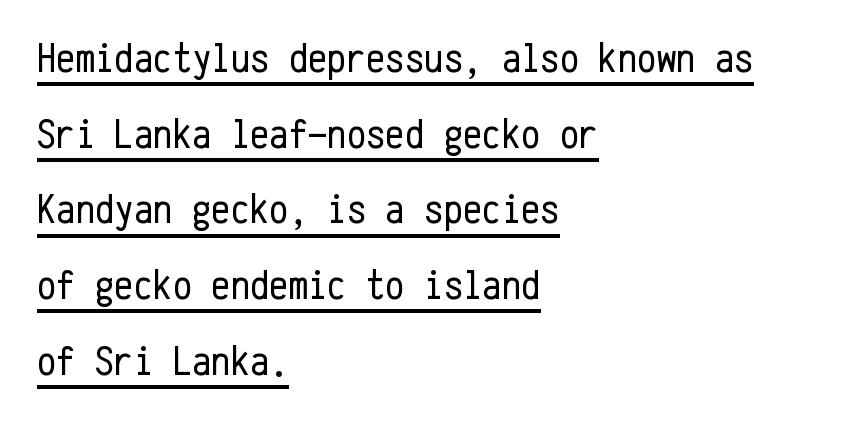
{"serif": "no", "italic": "no", "bold": "no", "weight": "regular", "width": "condensed", "stroke_contrast": "low", "x_height": "medium", "monospaced": "yes", "underline": "yes", "align": "left", "line_spacing_ratio": 1.76, "letter_spacing": "normal", "letter_spacing_em": 0.0, "glyph_px": 43}
